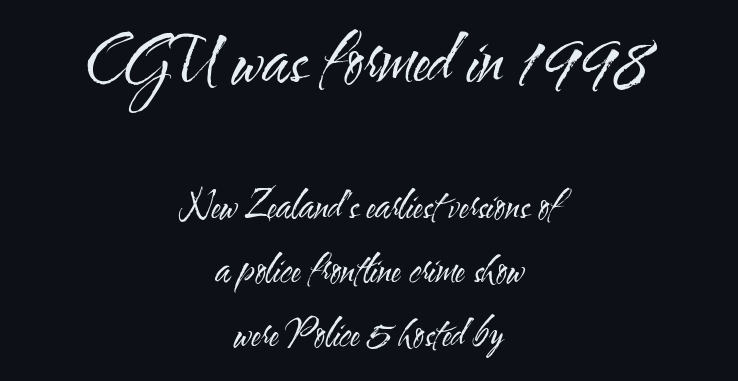
Line starts and ends both wander, symmetrically. Spacing verdict: proportional, widths tailored to each character. Here the glyphs are tracked normally, forming tight word shapes. The glyphs are unaccompanied by any horizontal stroke below them. Vertical stems look standard width or narrower in stroke.
